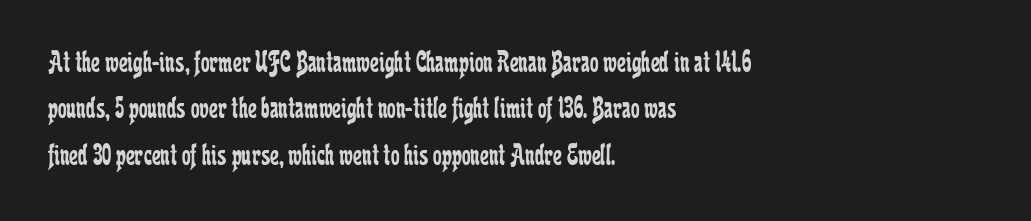
{"serif": "yes", "italic": "no", "bold": "no", "weight": "regular", "width": "condensed", "stroke_contrast": "low", "x_height": "medium", "monospaced": "no", "underline": "no", "align": "left", "line_spacing": "normal", "line_spacing_ratio": 1.5, "letter_spacing": "normal", "letter_spacing_em": 0.0, "glyph_px": 31}
